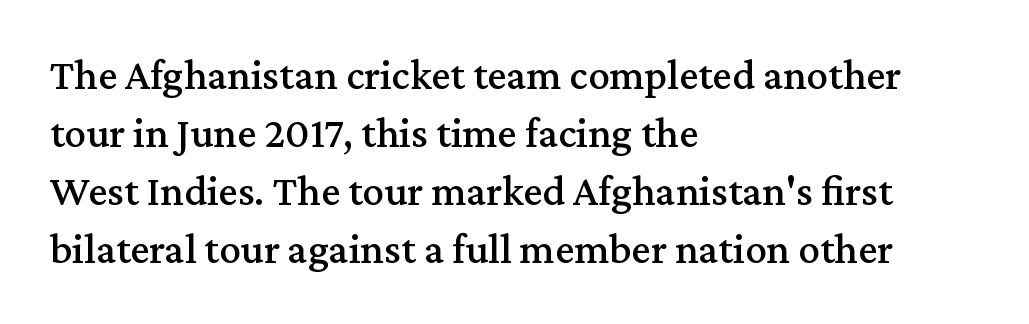
{"serif": "yes", "italic": "no", "width": "normal", "stroke_contrast": "medium", "x_height": "medium", "monospaced": "no", "underline": "no", "align": "left", "line_spacing": "normal", "line_spacing_ratio": 1.35, "letter_spacing": "normal", "letter_spacing_em": 0.0, "glyph_px": 43}
